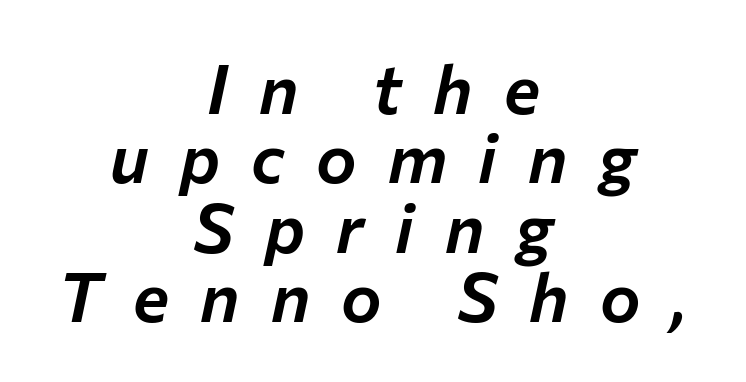
Q: Is the text italic (slanted)? A: Yes, it leans right by about 12 degrees.
Q: Is the text underlined? A: No.
Q: How is the paragraph aligned? A: Centered.
Q: Is the spacing between letters normal or unusually wide? A: Unusually wide.
Q: Is the spacing between lines tight, normal or loose? A: Tight.
Q: Width (condensed, normal, or wide)? A: Normal.
Q: Stroke contrast? A: Low.
Q: x-height? A: Medium.
Q: Monospaced? A: No.
